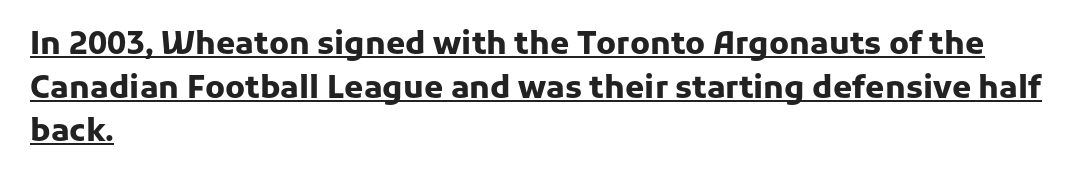
Q: Is the text bold? A: Yes.
Q: Is the text italic (slanted)? A: No, it is upright.
Q: Is the typeface a serif or a sans-serif typeface? A: Sans-serif.
Q: Is the text underlined? A: Yes.
Q: How is the paragraph aligned? A: Left-aligned.
Q: Is the spacing between letters normal or unusually wide? A: Normal.
Q: Is the spacing between lines tight, normal or loose? A: Normal.
Q: Width (condensed, normal, or wide)? A: Normal.
Q: Stroke contrast? A: Low.
Q: x-height? A: Medium.
Q: Monospaced? A: No.
